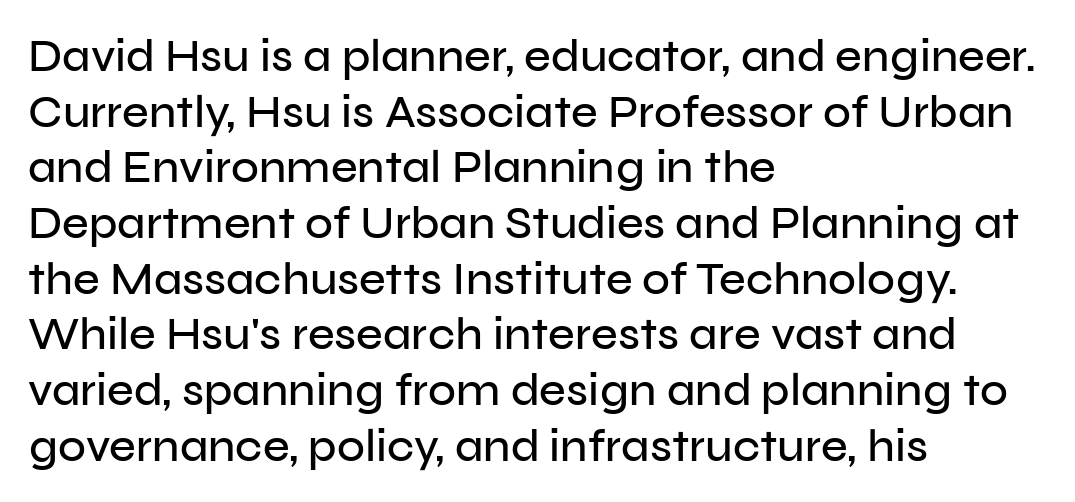
The image shows 46 px sans-serif type, upright; set left-aligned, line spacing 1.21x, normal letter spacing, not underlined; low stroke contrast and a medium x-height.
